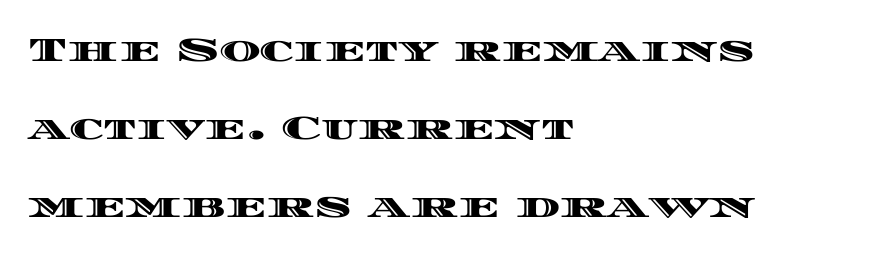
The lines in this sample share a left origin and differ only in where they stop. The tracking reads as untouched default to a designer's eye. Compared with typical paragraphs, the rows here are farther apart. Looks like regular typesetting: each glyph gets only the width it needs. This is the regular roman posture of the typeface.
